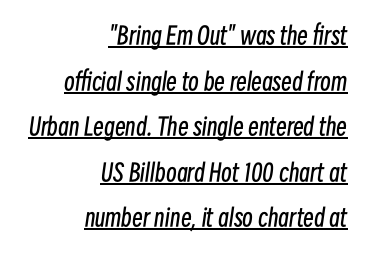
The paragraph has a hard right edge and a soft left edge. The passage shown stacks its lines with a broad gap. Stroke thickness stays within the range of a standard reading face or lighter. The font's italic variant was chosen for this text. Standard letterfit; no display-style spreading of the glyphs. In designer terms, the underline attribute is active on this setting.
